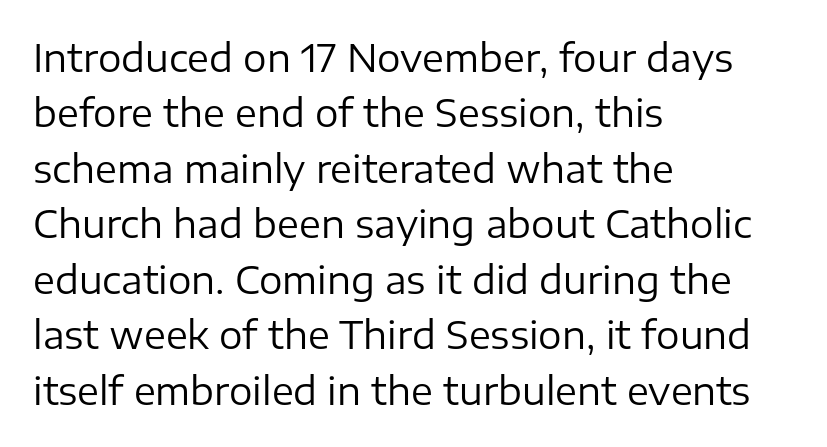
Q: Is the text bold? A: No.
Q: Is the text italic (slanted)? A: No, it is upright.
Q: Is the typeface a serif or a sans-serif typeface? A: Sans-serif.
Q: Is the text underlined? A: No.
Q: How is the paragraph aligned? A: Left-aligned.
Q: Is the spacing between letters normal or unusually wide? A: Normal.
Q: Is the spacing between lines tight, normal or loose? A: Normal.
Q: Width (condensed, normal, or wide)? A: Normal.
Q: Stroke contrast? A: Low.
Q: x-height? A: Medium.
Q: Monospaced? A: No.
